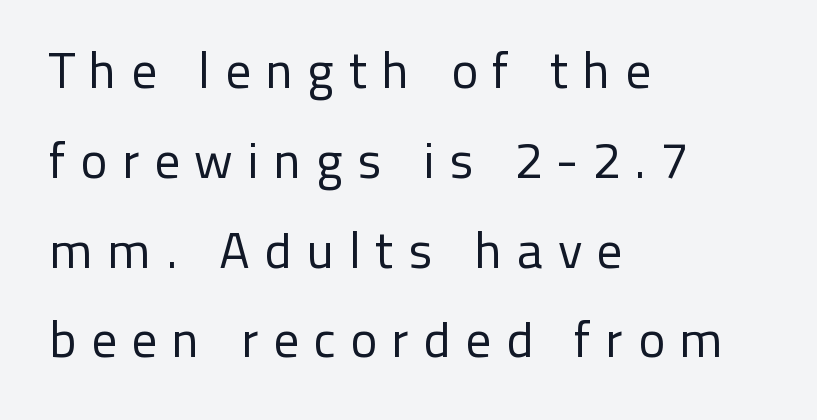
If you drew a ruler down the left edge, every line would touch it. The weight would be labelled regular, book, light, or lighter still. Check where the strokes stop: nothing finishes them off — pure sans. Words appear elongated and porous because spacing is wide. The specimen reads as upright at a glance.
